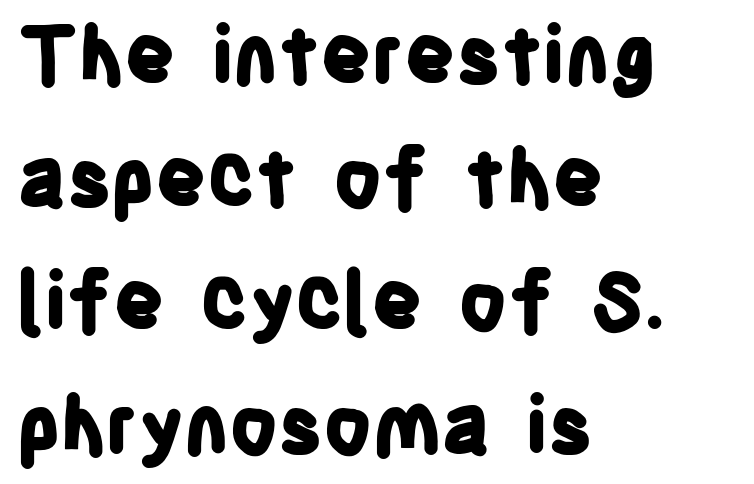
Q: Is the text bold? A: Yes.
Q: Is the text italic (slanted)? A: No, it is upright.
Q: Is the typeface a serif or a sans-serif typeface? A: Sans-serif.
Q: Is the text underlined? A: No.
Q: How is the paragraph aligned? A: Left-aligned.
Q: Is the spacing between letters normal or unusually wide? A: Normal.
Q: Is the spacing between lines tight, normal or loose? A: Normal.
Q: Width (condensed, normal, or wide)? A: Condensed.
Q: Stroke contrast? A: Low.
Q: x-height? A: Large.
Q: Monospaced? A: No.
